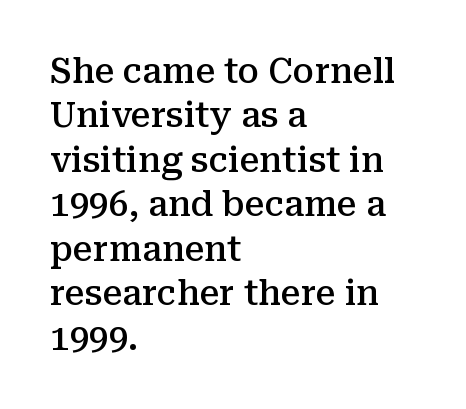
Q: Is the text bold? A: Semi-bold.
Q: Is the text italic (slanted)? A: No, it is upright.
Q: Is the typeface a serif or a sans-serif typeface? A: Serif.
Q: Is the text underlined? A: No.
Q: How is the paragraph aligned? A: Left-aligned.
Q: Is the spacing between letters normal or unusually wide? A: Normal.
Q: Is the spacing between lines tight, normal or loose? A: Normal.
Q: Width (condensed, normal, or wide)? A: Normal.
Q: Stroke contrast? A: Medium.
Q: x-height? A: Medium.
Q: Monospaced? A: No.
